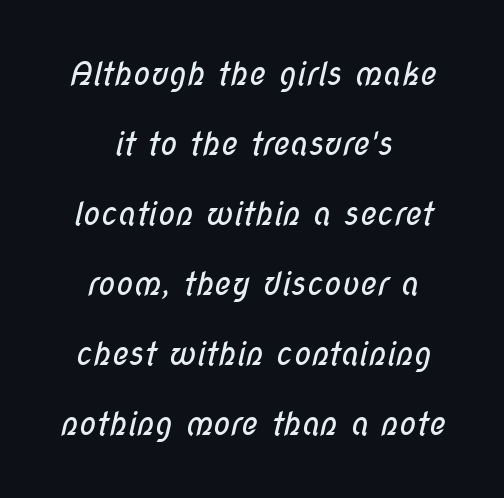
The image shows 32 px regular-weight, condensed sans-serif type; set centered, loose line spacing (2.19x), normal letter spacing, not underlined; low stroke contrast and a medium x-height.
